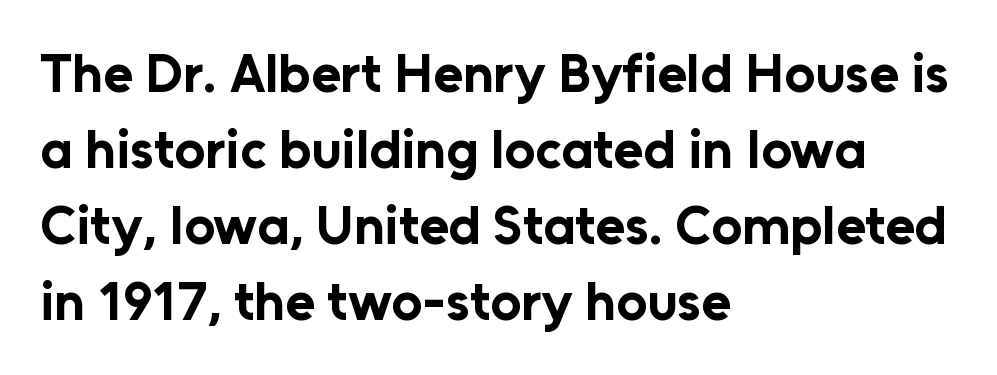
The sample has been set heavy, in full bold. A sans-serif font was chosen for this passage. Posture: vertical. A normal amount of white space separates one row of letters from the next. Decoration check: the copy has no underline.
